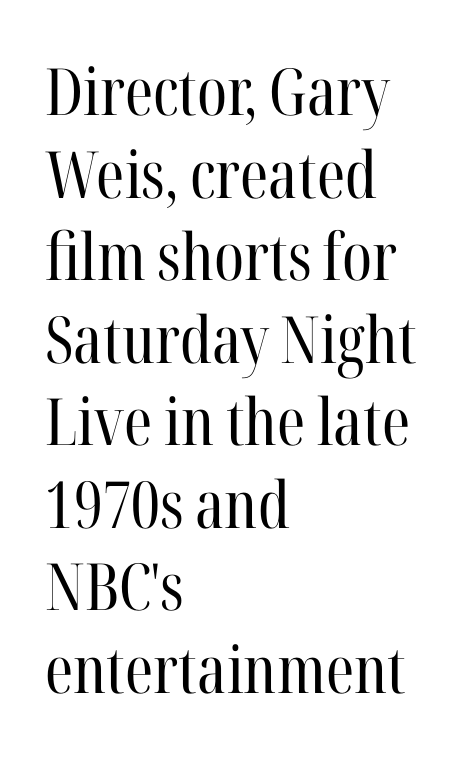
The image shows 65 px regular-weight, condensed serif type, upright; set left-aligned, normal line spacing (1.27x), normal letter spacing, not underlined; high stroke contrast and a medium x-height.
